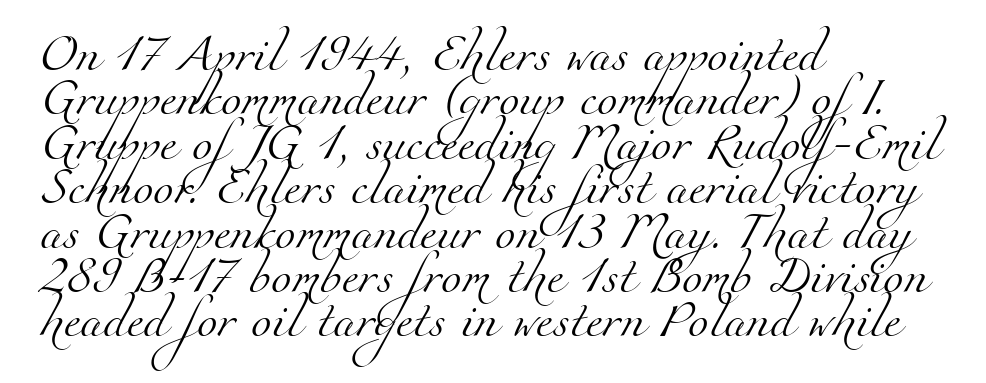
Q: Is the text bold? A: No.
Q: Is the typeface a serif or a sans-serif typeface? A: Serif.
Q: Is the text underlined? A: No.
Q: How is the paragraph aligned? A: Left-aligned.
Q: Is the spacing between letters normal or unusually wide? A: Normal.
Q: Width (condensed, normal, or wide)? A: Normal.
Q: Stroke contrast? A: Medium.
Q: x-height? A: Small.
Q: Monospaced? A: No.
